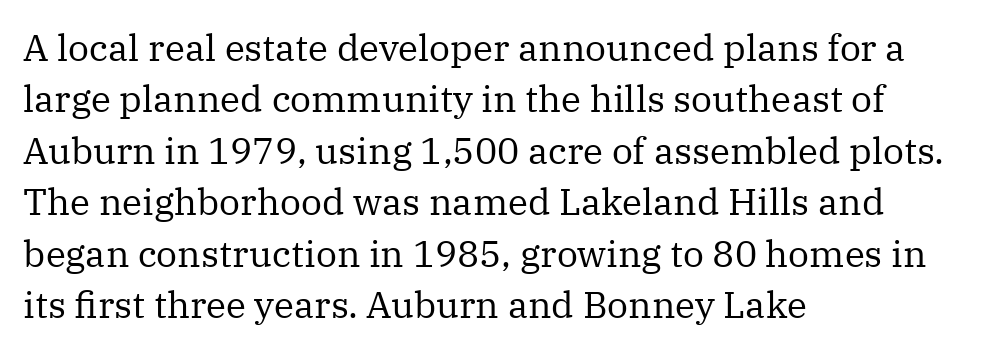
Each word holds together tightly as a unit, with standard inter-letter gaps. Italic: no, the glyphs are upright roman. Whoever set this chose a conventional vertical rhythm. The letters carry serifs — small finishing strokes at the ends of their stems.
